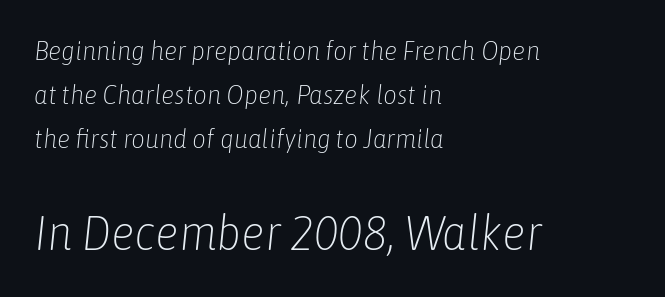
Q: Is the text bold? A: No.
Q: Is the text italic (slanted)? A: Yes, it leans right by about 6 degrees.
Q: Is the text underlined? A: No.
Q: How is the paragraph aligned? A: Left-aligned.
Q: Is the spacing between letters normal or unusually wide? A: Normal.
Q: Is the spacing between lines tight, normal or loose? A: Normal.
Q: Which block of text is set in a larger size, the first (top) or the second (bottom)? A: The second (bottom) one.
Q: Width (condensed, normal, or wide)? A: Condensed.
Q: Stroke contrast? A: Low.
Q: x-height? A: Medium.
Q: Monospaced? A: No.
